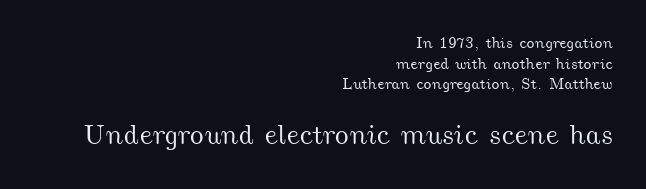
{"width": "wide", "stroke_contrast": "medium", "x_height": "small", "monospaced": "no", "underline": "no", "align": "right", "line_spacing": "normal", "line_spacing_ratio": 1.29, "letter_spacing": "normal", "letter_spacing_em": 0.0, "larger_block": "second", "size_ratio": 1.75, "glyph_px": 28}
